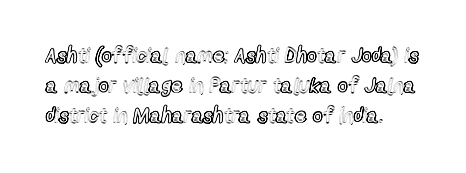
Q: Is the text italic (slanted)? A: Yes.
Q: Is the text underlined? A: No.
Q: How is the paragraph aligned? A: Left-aligned.
Q: Is the spacing between letters normal or unusually wide? A: Normal.
Q: Is the spacing between lines tight, normal or loose? A: Normal.
